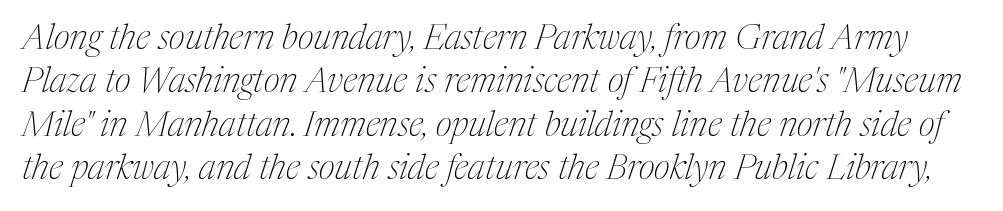
Regarding serifs, this sample has them. The whole block is typeset with a tilt. The type is set solid horizontally, with unmodified tracking. The strip under each line holds only bare page.
